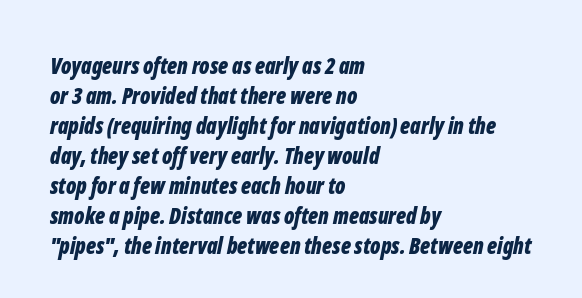
Q: Is the text bold? A: Yes.
Q: Is the text italic (slanted)? A: Yes, it leans right by about 12 degrees.
Q: Is the text underlined? A: No.
Q: How is the paragraph aligned? A: Left-aligned.
Q: Is the spacing between letters normal or unusually wide? A: Normal.
Q: Is the spacing between lines tight, normal or loose? A: Normal.
